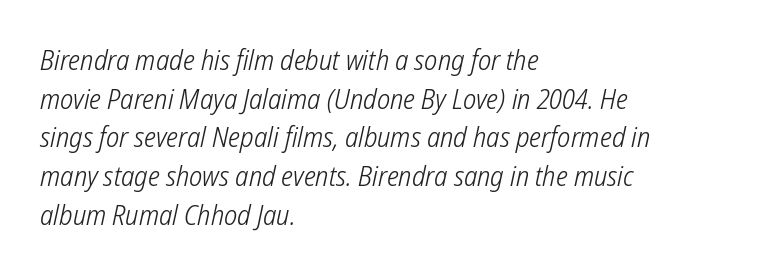
The image shows 28 px light, condensed sans-serif type; set left-aligned, normal line spacing (1.38x), normal letter spacing, not underlined; low stroke contrast and a medium x-height.
